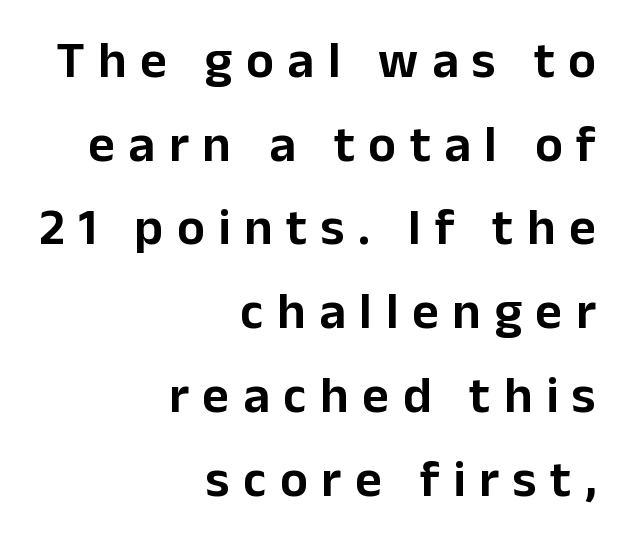
The image shows 52 px sans-serif type, upright; set right-aligned, normal line spacing (1.61x), unusually wide letter spacing (+0.26 em), not underlined; low stroke contrast and a medium x-height.
